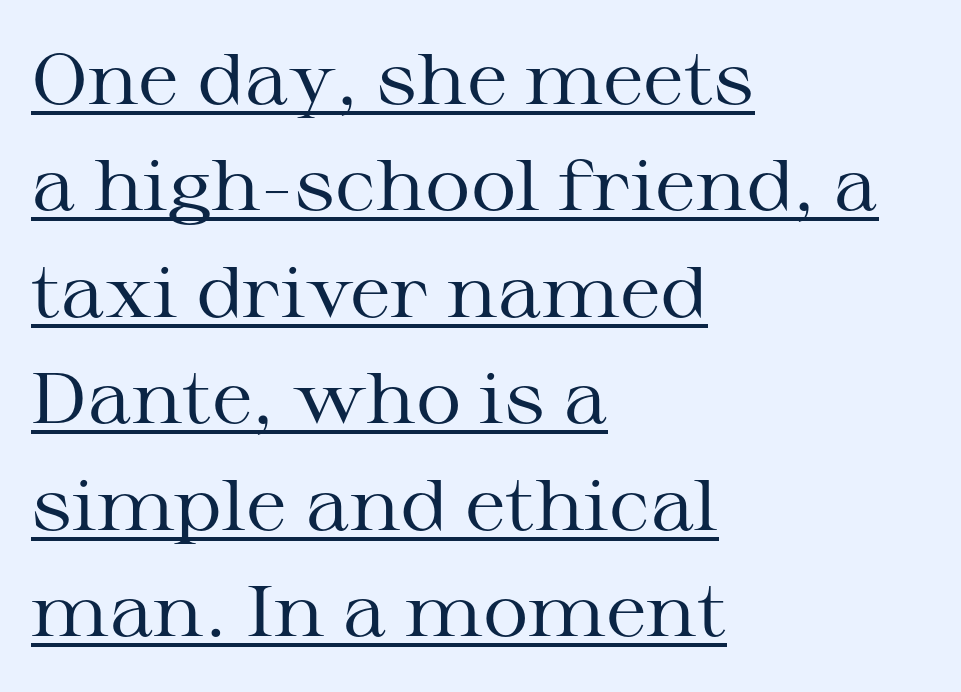
{"serif": "yes", "italic": "no", "bold": "no", "weight": "regular", "width": "wide", "stroke_contrast": "medium", "x_height": "medium", "monospaced": "no", "underline": "yes", "align": "left", "line_spacing": "normal", "line_spacing_ratio": 1.5, "letter_spacing": "normal", "letter_spacing_em": 0.0, "glyph_px": 71}
